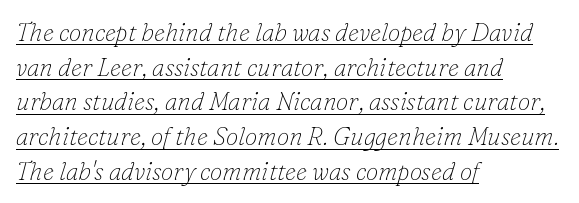
This rendering features underlined lettering. The font is comparable to plain body text, perhaps lighter. Compared with ordinary roman type, these characters are visibly tilted. The line-height multiplier appears to be the usual default. The compositor pushed each line to the left boundary. The tracking reads as untouched default to a designer's eye.
